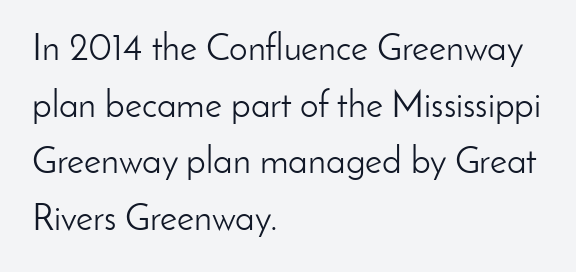
The image shows 37 px light sans-serif type, upright; set left-aligned, normal line spacing (1.53x), normal letter spacing, not underlined; low stroke contrast and a small x-height.
